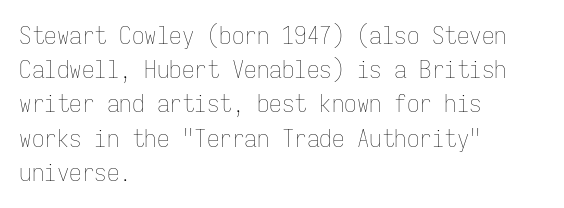
Q: Is the text bold? A: No.
Q: Is the text italic (slanted)? A: No, it is upright.
Q: Is the text underlined? A: No.
Q: How is the paragraph aligned? A: Left-aligned.
Q: Is the spacing between letters normal or unusually wide? A: Normal.
Q: Is the spacing between lines tight, normal or loose? A: Normal.
